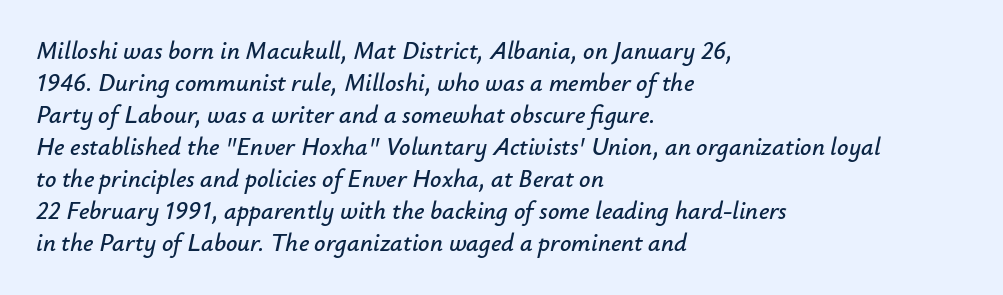
There is no visible air inserted between adjacent glyphs. All the whitespace from short lines collects on the right. Rows of type keep a routine distance in the vertical direction. Check under the words: just untouched page. This sample uses an oblique cut, with every glyph tilted off the vertical.
